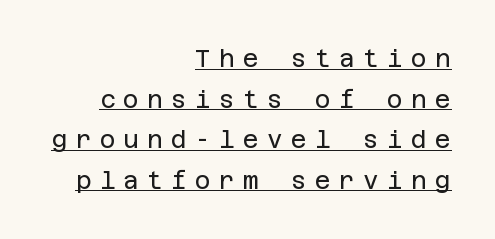
Q: Is the text bold? A: No.
Q: Is the text italic (slanted)? A: No, it is upright.
Q: Is the text underlined? A: Yes.
Q: How is the paragraph aligned? A: Right-aligned.
Q: Is the spacing between letters normal or unusually wide? A: Unusually wide.
Q: Is the spacing between lines tight, normal or loose? A: Normal.
